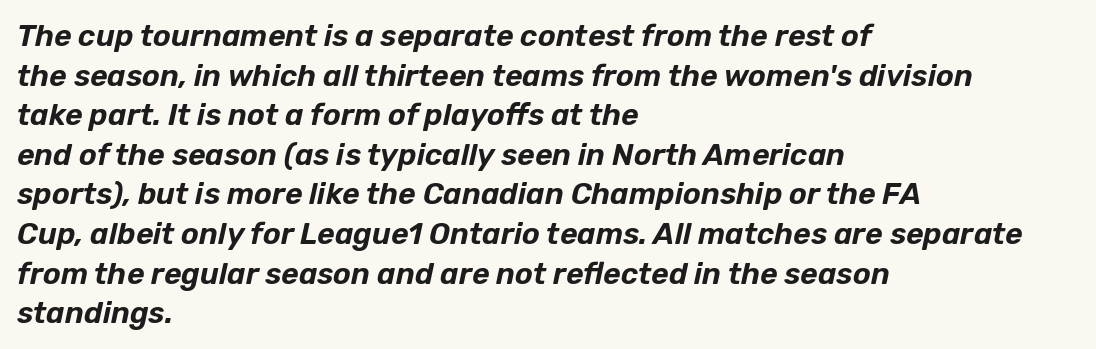
The image shows 30 px text type, italic (leaning right); set left-aligned, normal line spacing (1.32x), normal letter spacing, not underlined; low stroke contrast and a medium x-height.
